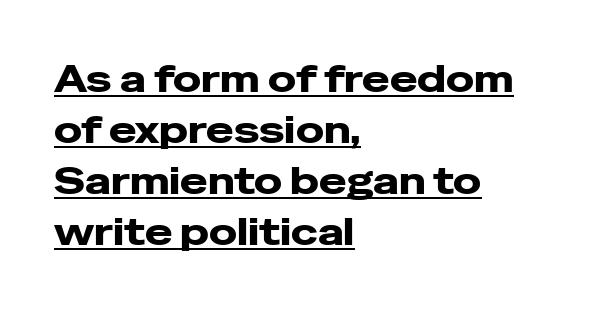
You could call the tracking neutral — neither tight nor loose. In terms of letterform style, serifs are entirely absent. Students, observe the line beneath the letters — that is underlining. Each letter keeps its own natural width here, so spacing adapts to shape. Reading down the column, the eye jumps a familiar distance to each next line. Rendered with straight, roman letterforms.
